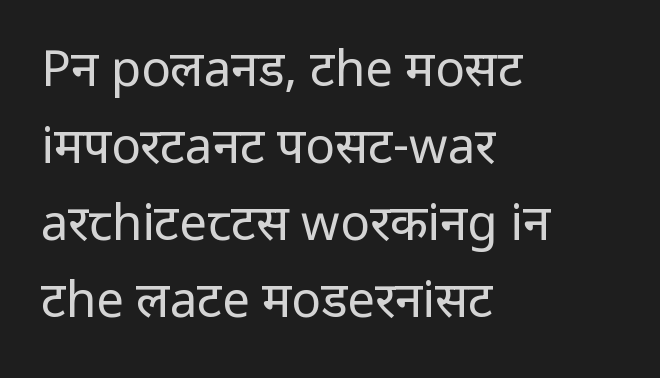
Letterform terminals end flat and unadorned throughout the passage. Successive baselines arrive at the customary interval. Varying glyph widths throughout — classic text-font behaviour. Has an underline been added? It has not. In terms of letterspacing, this is plain default setting.
